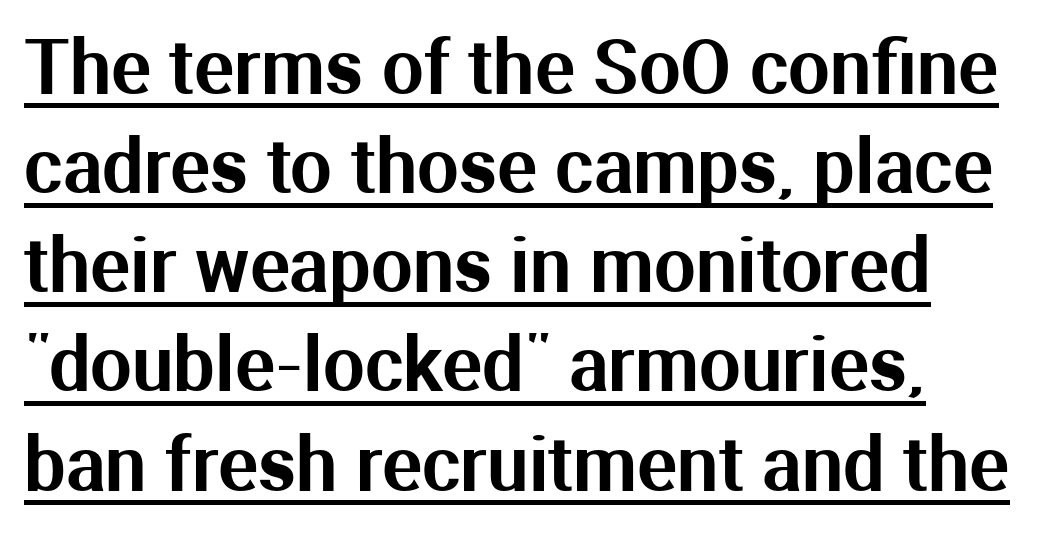
Baseline-to-baseline distance is the conventional proportion of letter height. Honestly, the underline is the first thing you notice here. The lettering stays uniformly vertical, giving the passage a roman look. The rendering keeps characters at their native spacing.
